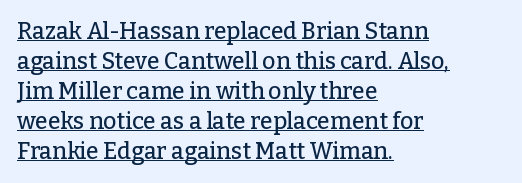
Every word sits above its own underline. Designer's note — italics off, roman on. The tracking reads as untouched default to a designer's eye. Line spacing here is normal.
